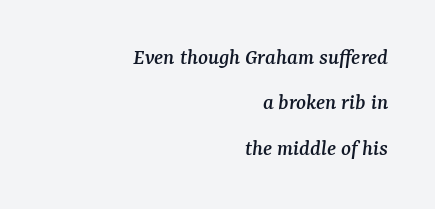
The image shows 23 px text type, italic (leaning right); set right-aligned, loose line spacing (1.97x), normal letter spacing, not underlined.
